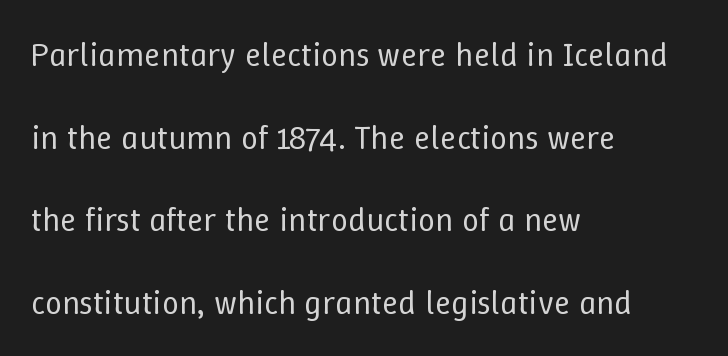
{"italic": "no", "bold": "no", "weight": "regular", "width": "normal", "stroke_contrast": "low", "x_height": "medium", "monospaced": "no", "underline": "no", "align": "left", "line_spacing": "loose", "line_spacing_ratio": 2.43, "letter_spacing": "normal", "letter_spacing_em": 0.0, "glyph_px": 34}
